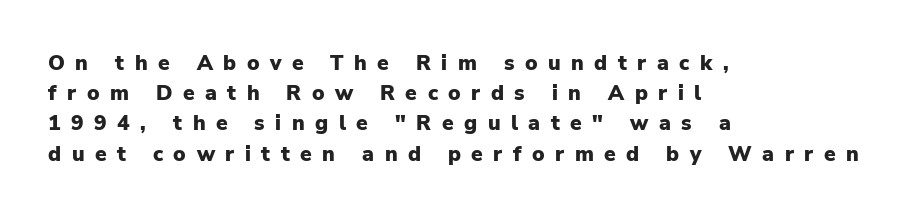
The image shows 21 px bold type, upright; set left-aligned, normal line spacing (1.44x), unusually wide letter spacing (+0.5 em), not underlined.
